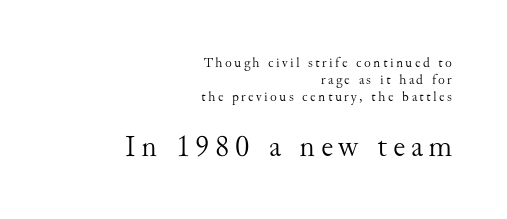
These lines were composed using upright roman letters. The font family rendered here belongs to the serif group. Stems and bowls with no extra thickness — not bold. Spacing verdict: proportional, widths tailored to each character.
